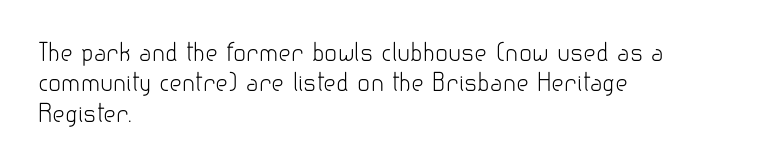
The image shows 24 px text type, upright; set left-aligned, normal line spacing (1.27x), normal letter spacing, not underlined.
